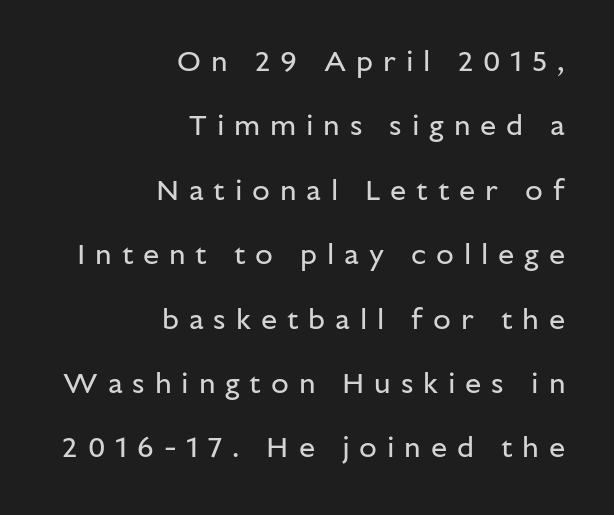
Q: Is the text bold? A: No.
Q: Is the text italic (slanted)? A: No, it is upright.
Q: Is the typeface a serif or a sans-serif typeface? A: Sans-serif.
Q: Is the text underlined? A: No.
Q: How is the paragraph aligned? A: Right-aligned.
Q: Is the spacing between letters normal or unusually wide? A: Unusually wide.
Q: Is the spacing between lines tight, normal or loose? A: Loose.
Q: Width (condensed, normal, or wide)? A: Normal.
Q: Stroke contrast? A: Low.
Q: x-height? A: Medium.
Q: Monospaced? A: No.
